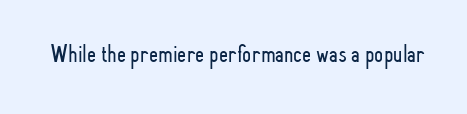
{"italic": "no", "bold": "no", "underline": "no", "letter_spacing": "normal", "letter_spacing_em": 0.0, "glyph_px": 26}
